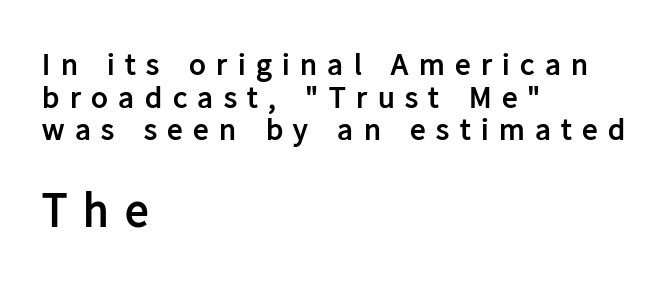
The image shows 47 px semibold sans-serif type, upright; set left-aligned, tight line spacing (1.05x), unusually wide letter spacing (+0.34 em), not underlined; the second (bottom) block is 1.52x larger; low stroke contrast and a medium x-height.
